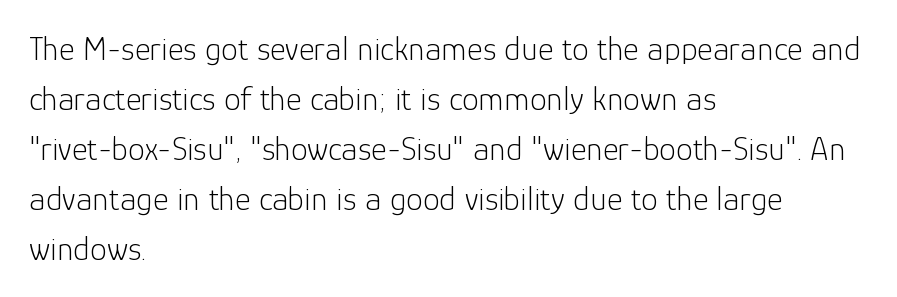
Summary of weight: not heavy and not bold. Normally led — the rows are evenly, conventionally spaced. Casual observation: everything's shoved over to the left. Honestly, the letter spacing is just normal — you wouldn't notice it. The letters stand straight up with perfectly vertical stems.
